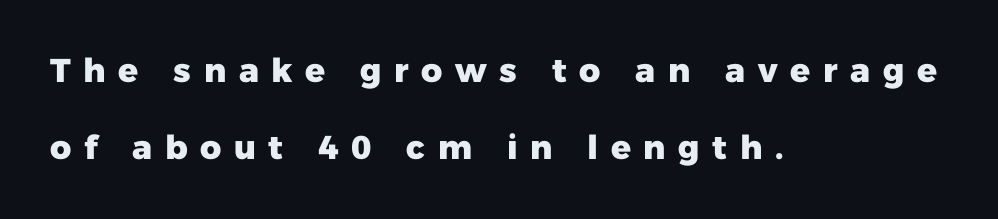
Q: Is the text bold? A: Yes.
Q: Is the text italic (slanted)? A: No, it is upright.
Q: Is the typeface a serif or a sans-serif typeface? A: Sans-serif.
Q: Is the text underlined? A: No.
Q: How is the paragraph aligned? A: Left-aligned.
Q: Is the spacing between letters normal or unusually wide? A: Unusually wide.
Q: Is the spacing between lines tight, normal or loose? A: Loose.
Q: Width (condensed, normal, or wide)? A: Normal.
Q: Stroke contrast? A: Low.
Q: x-height? A: Medium.
Q: Monospaced? A: No.
